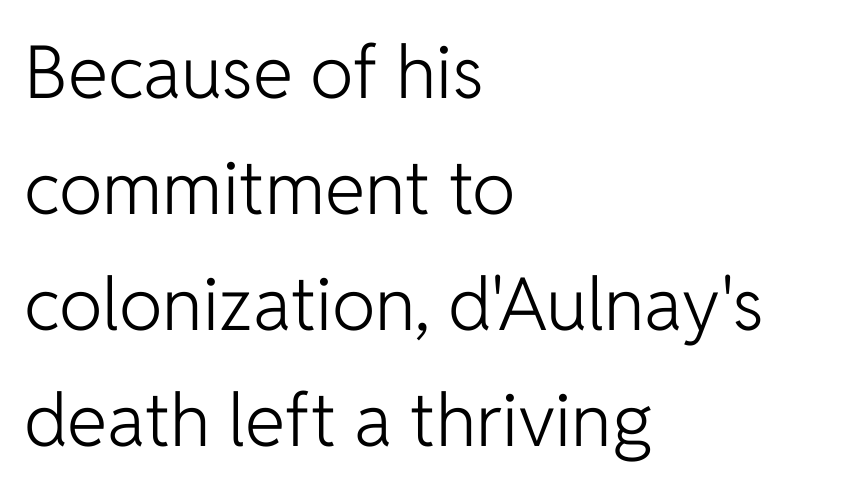
Q: Is the text bold? A: No.
Q: Is the text italic (slanted)? A: No, it is upright.
Q: Is the typeface a serif or a sans-serif typeface? A: Sans-serif.
Q: Is the text underlined? A: No.
Q: How is the paragraph aligned? A: Left-aligned.
Q: Is the spacing between letters normal or unusually wide? A: Normal.
Q: Is the spacing between lines tight, normal or loose? A: Normal.
Q: Width (condensed, normal, or wide)? A: Normal.
Q: Stroke contrast? A: Low.
Q: x-height? A: Medium.
Q: Monospaced? A: No.
